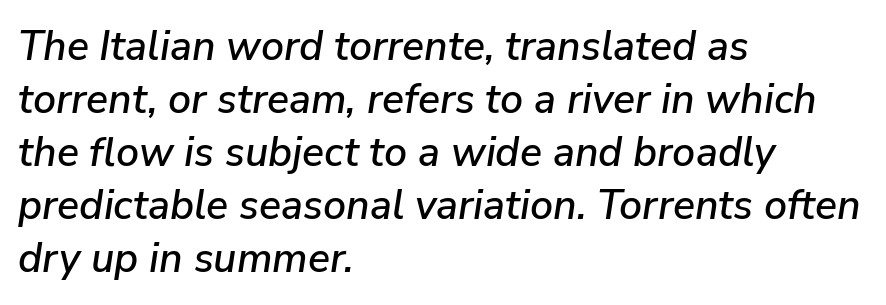
The image shows 41 px text type, italic (leaning right); set left-aligned, normal line spacing (1.29x), normal letter spacing, not underlined; low stroke contrast and a medium x-height.
